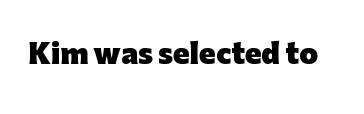
Q: Is the text bold? A: Yes.
Q: Is the text italic (slanted)? A: No, it is upright.
Q: Is the text underlined? A: No.
Q: Is the spacing between letters normal or unusually wide? A: Normal.
